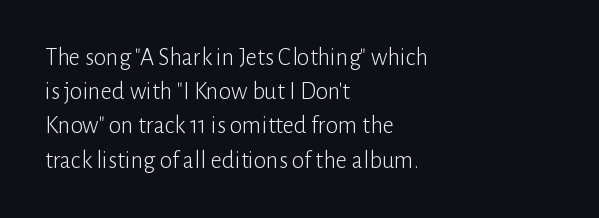
The image shows 25 px text type, upright; set left-aligned, normal line spacing (1.37x), normal letter spacing, not underlined.
